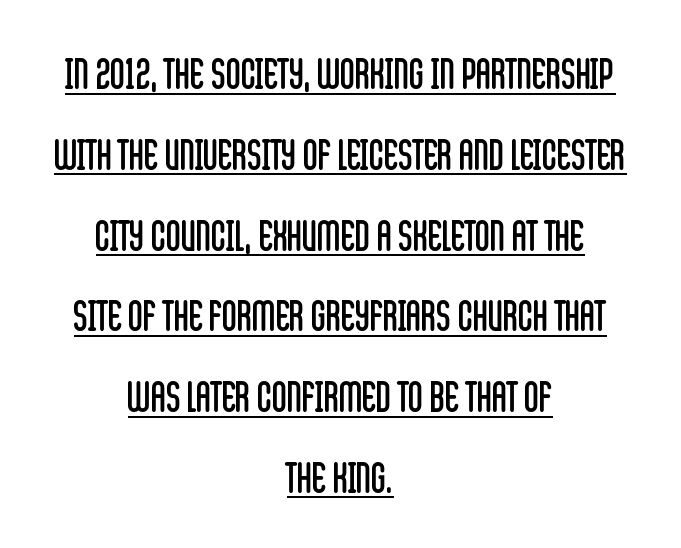
This is sans-serif lettering, the kind often seen on screens and signage. Students, note that the glyphs here touch the page at normal intervals. Which margin do the lines hug? Neither — every line sits in the middle. On a weight scale, this lands at 450 or below. The lettering holds an erect, upright posture throughout.
